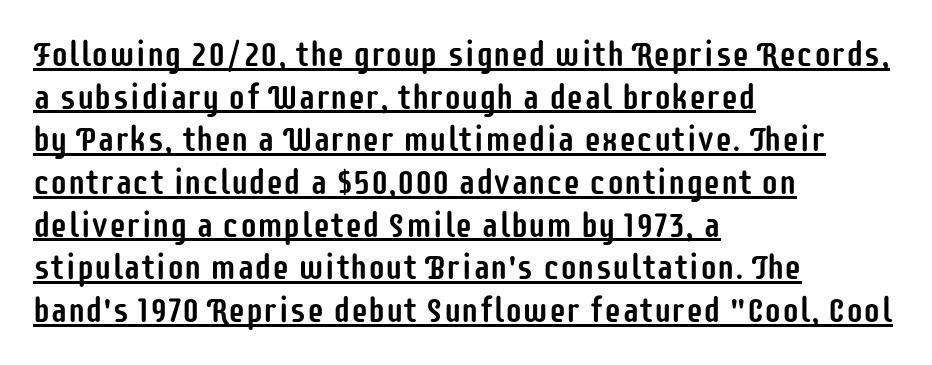
The sample's only ornament is a line tracing under the words. Here the designer chose a conventional face with non-uniform glyph widths. Characters remain perfectly vertical along every line. The setting favours the left margin, as ordinary paragraphs usually do. Standard letterfit; no display-style spreading of the glyphs.
